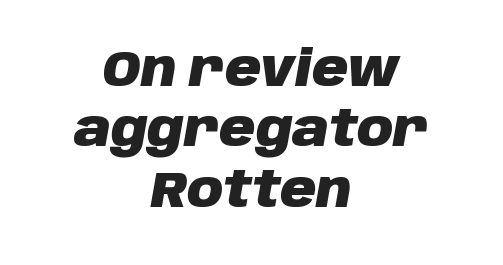
Q: Is the text bold? A: Yes.
Q: Is the text italic (slanted)? A: Yes, it leans right by about 10 degrees.
Q: Is the text underlined? A: No.
Q: How is the paragraph aligned? A: Centered.
Q: Is the spacing between letters normal or unusually wide? A: Normal.
Q: Width (condensed, normal, or wide)? A: Normal.
Q: Stroke contrast? A: Low.
Q: x-height? A: Large.
Q: Monospaced? A: No.
